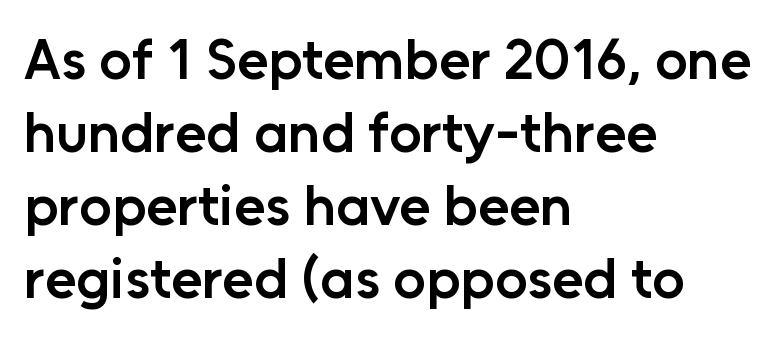
The image shows 57 px semibold sans-serif type, upright; set left-aligned, normal line spacing (1.28x), normal letter spacing, not underlined; low stroke contrast and a medium x-height.
